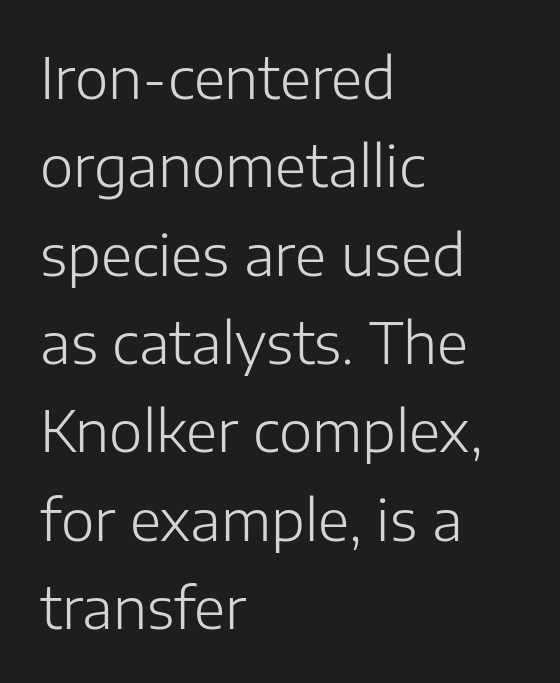
This block has exactly the height ordinary leading produces. Proportional: the letters do not fall into vertical columns. Check the space under the baseline: it is left empty. Honestly, the letter spacing is just normal — you wouldn't notice it. The rendering anchors every line to the left-hand side.
